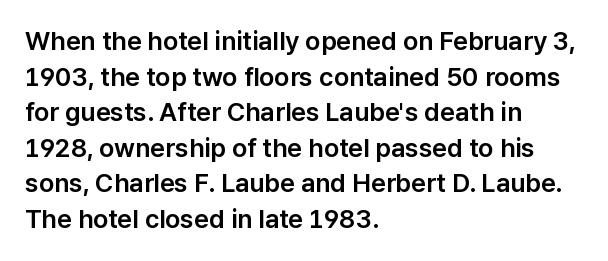
Compared with a centered layout, this one pins lines to the left instead. These lines were composed using upright roman letters. The type is set solid horizontally, with unmodified tracking. Vertical spacing — default. A bare baseline throughout the passage.
